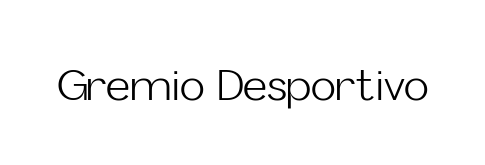
Descender tails drop into unmarked territory. The typeface chosen for these lines omits serifs. This is not heavy type; no bold has been used. Observe the ordinary spacing: letters are neighbours, not strangers. Tall strokes in this sample are plumb rather than angled.
